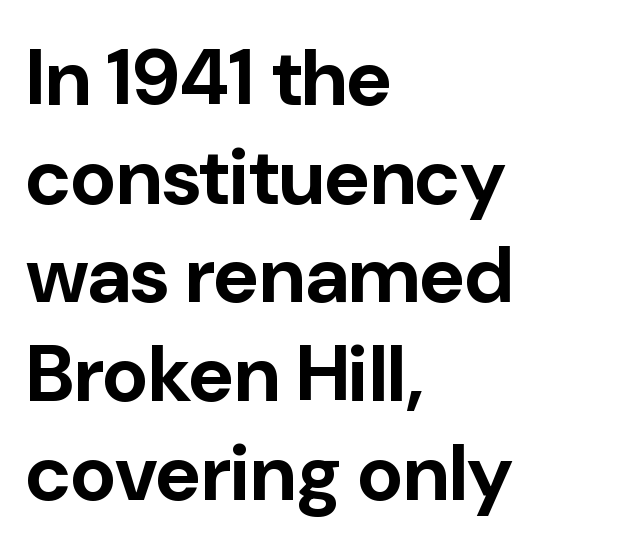
In terms of posture, this sample is upright. The passage shown stacks its lines at a standard gap. Plenty of ink on the page — the face is bold. All the whitespace from short lines collects on the right.
